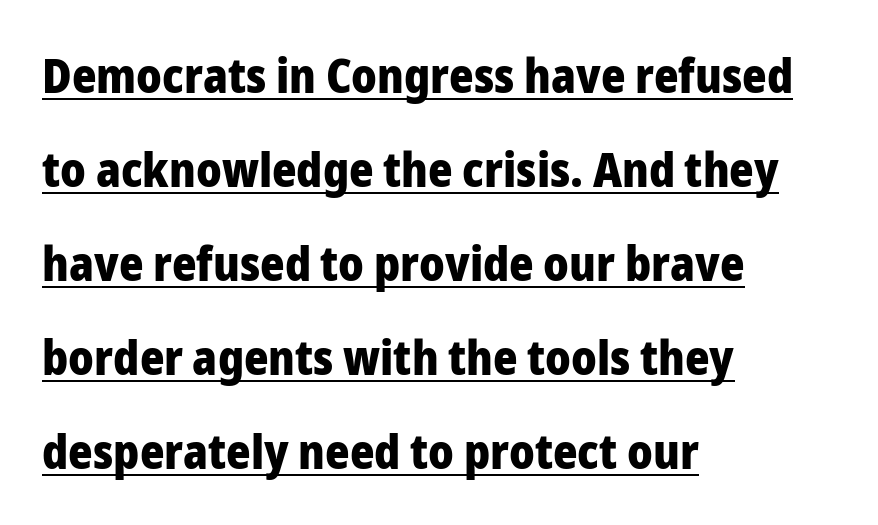
The image shows 47 px heavy sans-serif type, upright; set left-aligned, loose line spacing (2.0x), normal letter spacing, underlined; low stroke contrast and a medium x-height.
